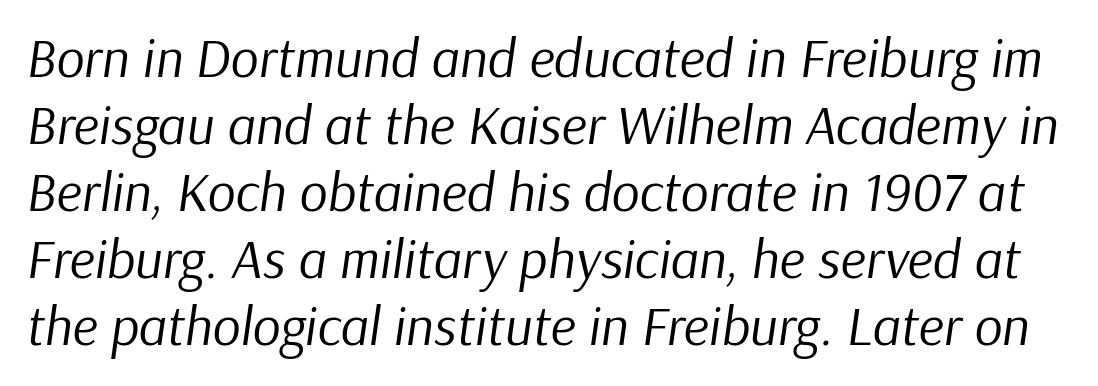
The image shows 55 px regular-weight type, italic (leaning right); set line spacing 1.22x, normal letter spacing, not underlined; low stroke contrast and a medium x-height.
